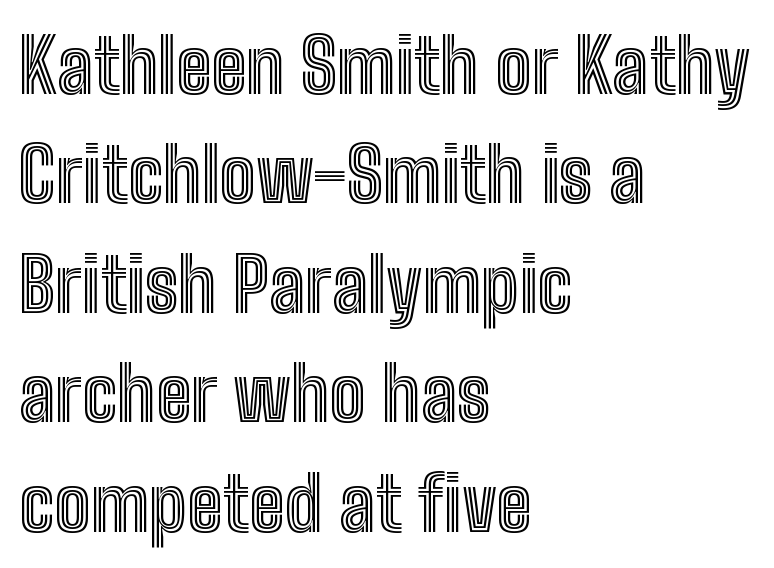
{"italic": "no", "width": "condensed", "x_height": "medium", "monospaced": "no", "underline": "no", "align": "left", "line_spacing": "normal", "line_spacing_ratio": 1.44, "letter_spacing": "normal", "letter_spacing_em": 0.0, "glyph_px": 76}
